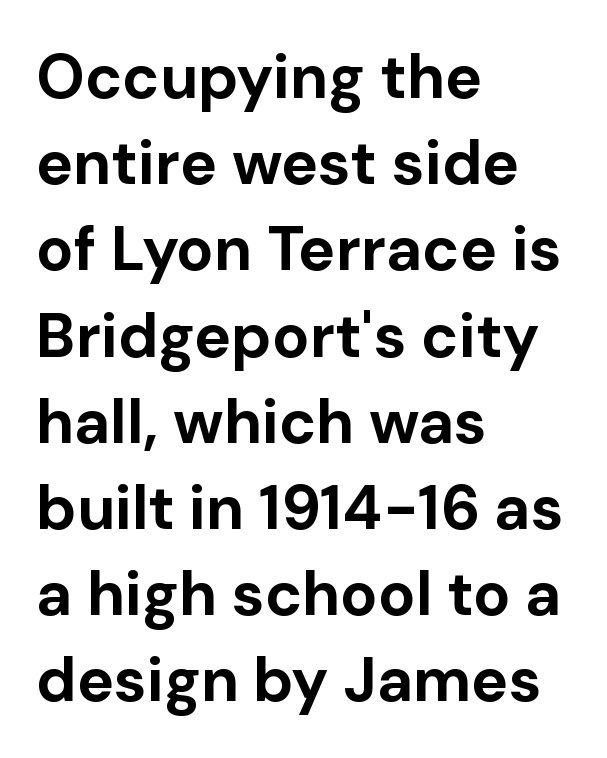
{"serif": "no", "italic": "no", "bold": "yes", "weight": "bold", "width": "normal", "stroke_contrast": "low", "x_height": "medium", "monospaced": "no", "underline": "no", "align": "left", "line_spacing": "normal", "line_spacing_ratio": 1.39, "letter_spacing": "normal", "letter_spacing_em": 0.0, "glyph_px": 62}
